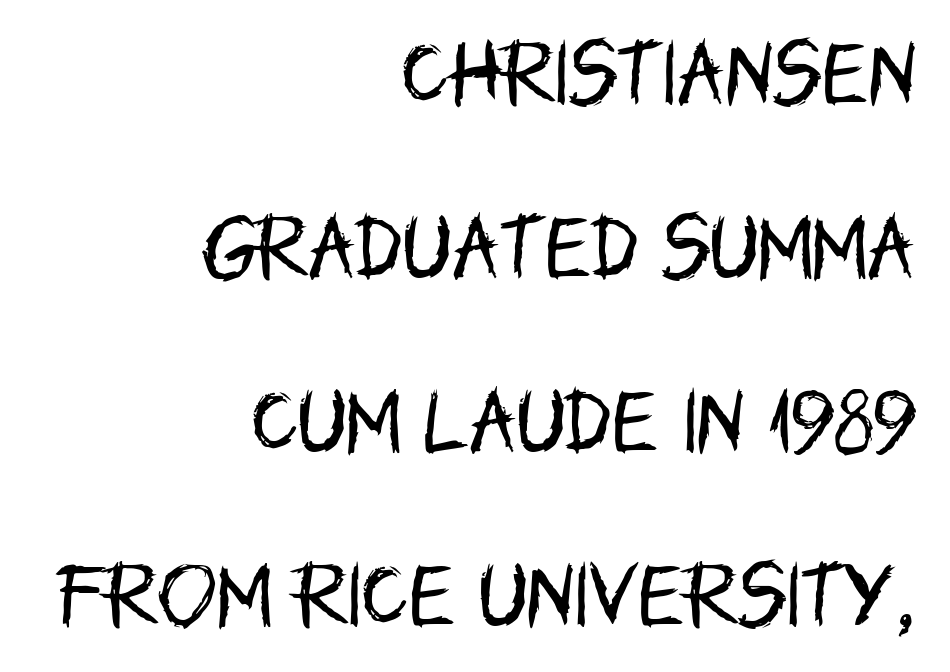
The image shows 71 px regular-weight, condensed sans-serif type, upright; set right-aligned, loose line spacing (2.45x), normal letter spacing, not underlined; low stroke contrast and a large x-height.
